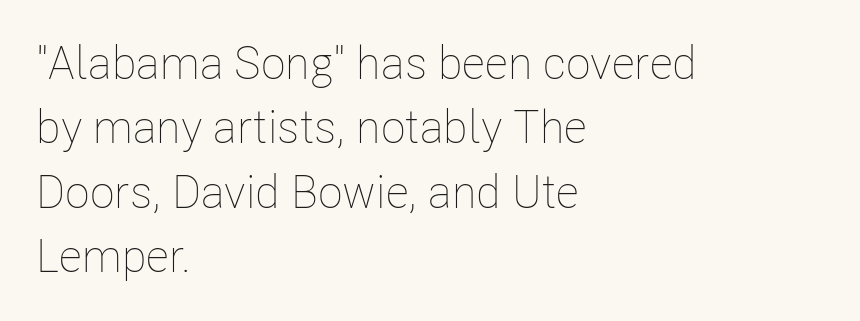
The image shows 46 px thin, condensed type, upright; set left-aligned, normal line spacing (1.4x), normal letter spacing, not underlined; low stroke contrast and a medium x-height.
